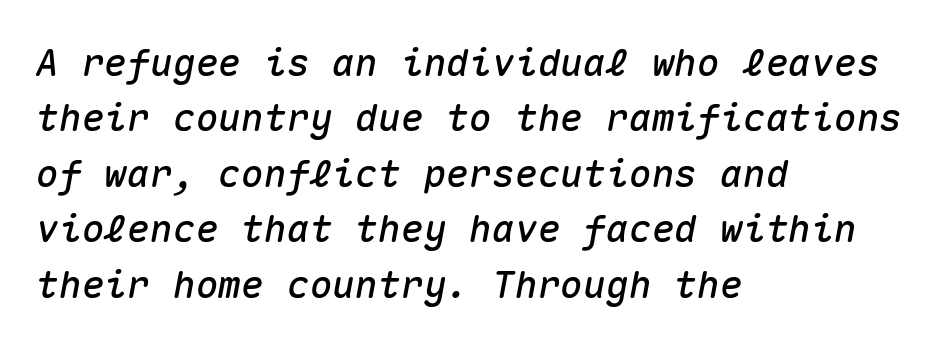
Layout note: lines flush left. Anything drawn beneath the words? Only blank space. The rows are spaced the way most documents space them. The face used here is monospaced, like something from a code editor. The axis of the letterforms is tilted away from vertical. What stands out about the letter spacing? Nothing — it is the standard amount.
